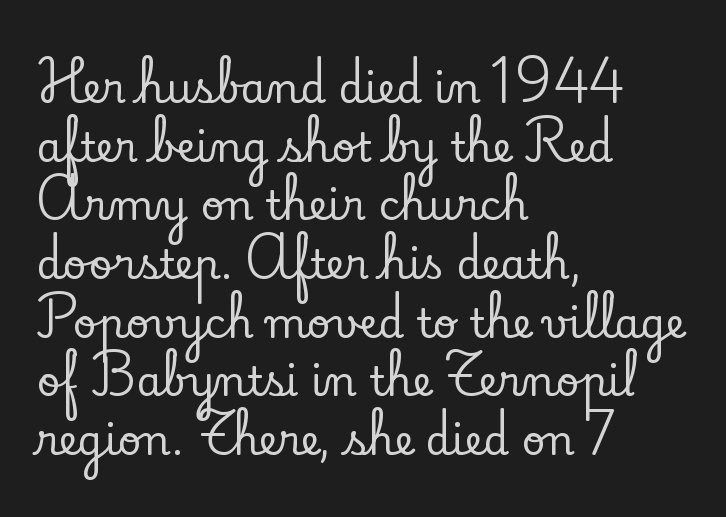
{"serif": "yes", "italic": "no", "width": "normal", "stroke_contrast": "low", "x_height": "small", "monospaced": "no", "underline": "no", "align": "left", "line_spacing": "normal", "line_spacing_ratio": 1.43, "letter_spacing": "normal", "letter_spacing_em": 0.0, "glyph_px": 41}
